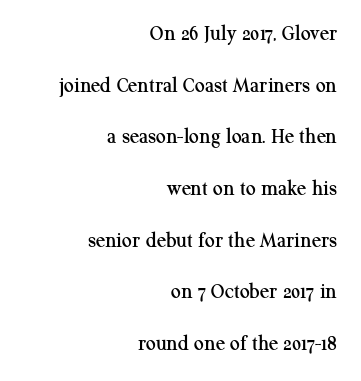
The designer dialed line spacing up above the default. Each line ends at the same right margin while the left side varies. The rendering keeps characters at their native spacing. Italic: no, the glyphs are upright roman. Check under the words: just untouched page.
